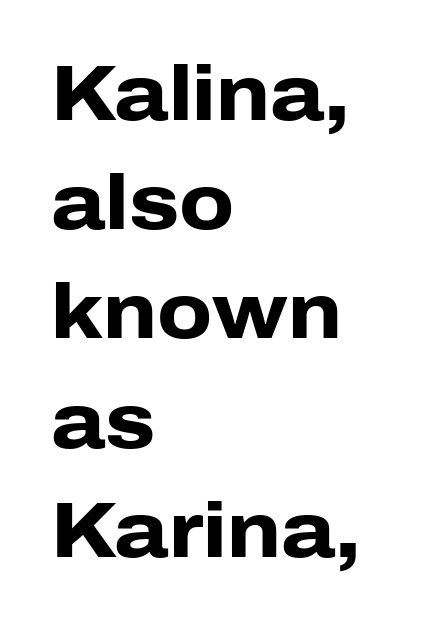
The image shows 78 px heavy sans-serif type, upright; set left-aligned, normal line spacing (1.4x), normal letter spacing, not underlined; low stroke contrast and a medium x-height.
